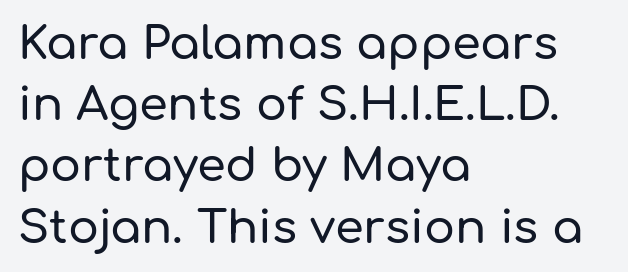
Whoever set this chose a conventional vertical rhythm. In CSS terms this would be text-align: left. Is this a sans? Yes — the strokes have no serifs. A typesetter would mark this as roman, not italic. Nobody touched the tracking dial on this one.
